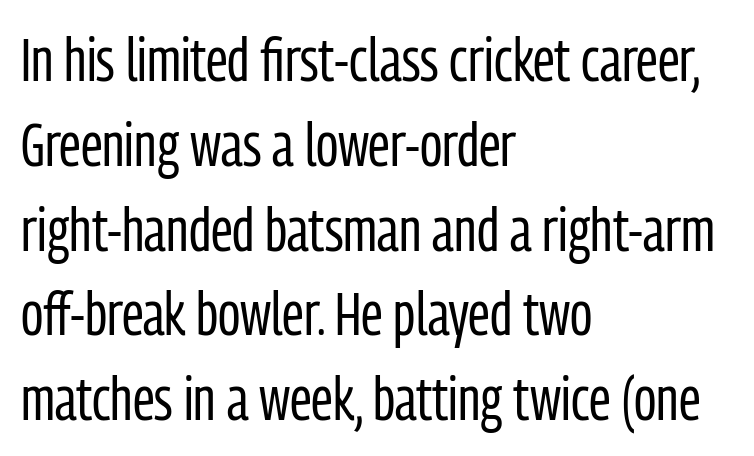
{"serif": "no", "italic": "no", "bold": "no", "weight": "regular", "width": "condensed", "stroke_contrast": "low", "x_height": "medium", "monospaced": "no", "underline": "no", "align": "left", "line_spacing": "normal", "line_spacing_ratio": 1.39, "letter_spacing": "normal", "letter_spacing_em": 0.0, "glyph_px": 61}
